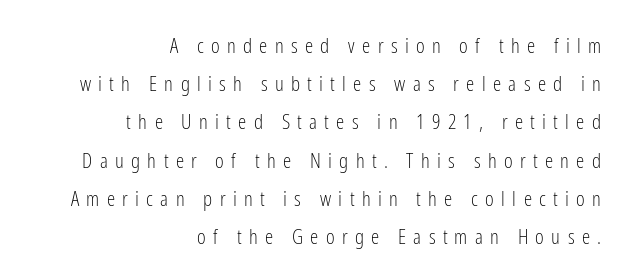
Q: Is the text bold? A: No.
Q: Is the text italic (slanted)? A: No, it is upright.
Q: Is the text underlined? A: No.
Q: How is the paragraph aligned? A: Right-aligned.
Q: Is the spacing between letters normal or unusually wide? A: Unusually wide.
